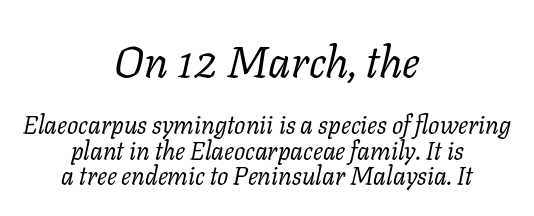
Scale decreases going downward across the two blocks. Students, observe: this is what under-led, compact text looks like. Compared with typical body copy, the letter spacing here is the same. The typeface chosen for these lines features serifs. Think standard paragraph weight, or any step lighter than that.
